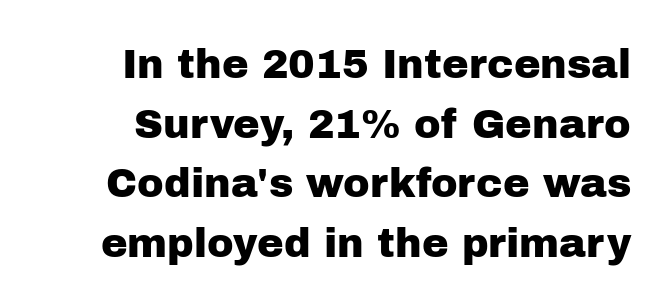
The image shows 40 px sans-serif type, upright; set normal line spacing (1.49x), normal letter spacing, not underlined; low stroke contrast and a medium x-height.
